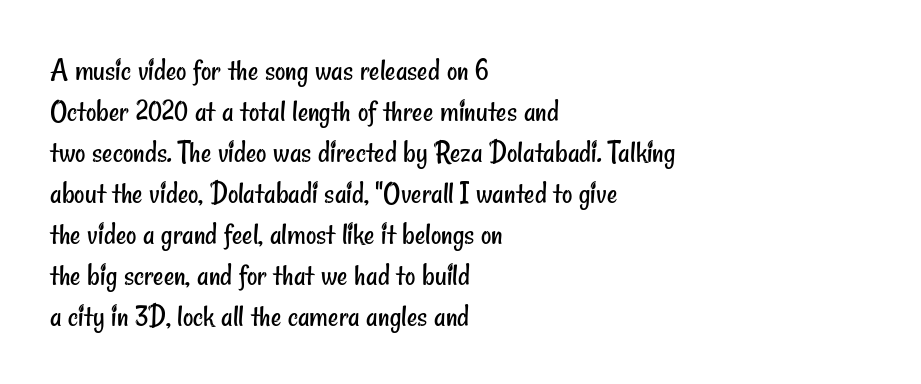
The image shows 32 px regular-weight, condensed sans-serif type; set left-aligned, normal line spacing (1.28x), normal letter spacing, not underlined; low stroke contrast and a small x-height.
